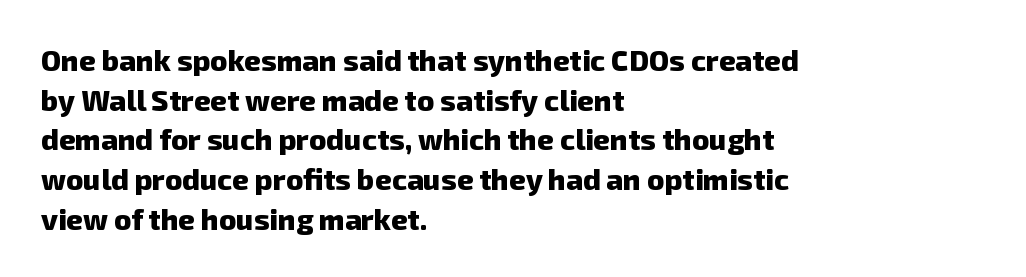
Q: Is the text bold? A: Yes.
Q: Is the typeface a serif or a sans-serif typeface? A: Sans-serif.
Q: Is the text underlined? A: No.
Q: How is the paragraph aligned? A: Left-aligned.
Q: Is the spacing between letters normal or unusually wide? A: Normal.
Q: Is the spacing between lines tight, normal or loose? A: Normal.
Q: Width (condensed, normal, or wide)? A: Normal.
Q: Stroke contrast? A: Low.
Q: x-height? A: Medium.
Q: Monospaced? A: No.
